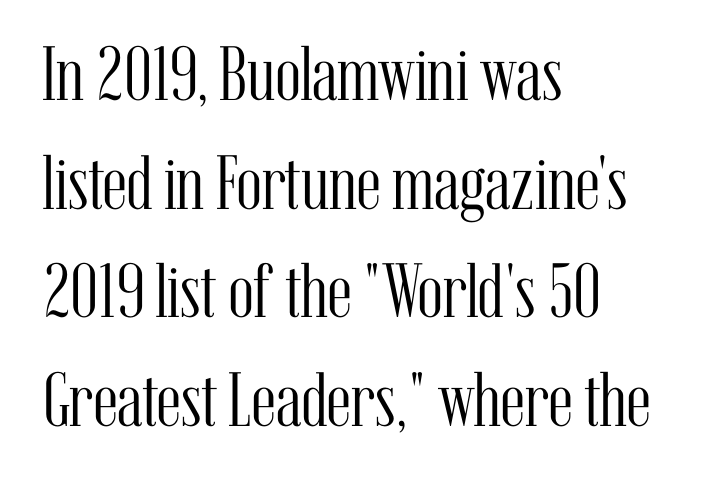
This rendering leaves character spacing at its baseline value. Type without underlining. Letterform terminals end in serifs throughout the passage. Summary of vertical rhythm: regular, with standard interline spacing.
